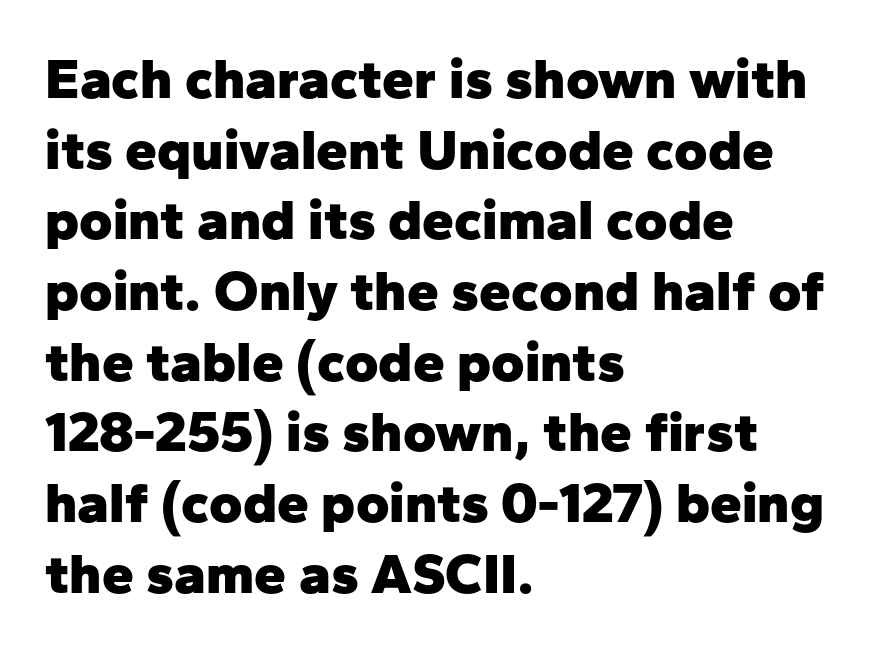
{"serif": "no", "italic": "no", "bold": "yes", "weight": "heavy", "width": "normal", "stroke_contrast": "low", "x_height": "medium", "monospaced": "no", "underline": "no", "align": "left", "line_spacing_ratio": 1.24, "letter_spacing": "normal", "letter_spacing_em": 0.0, "glyph_px": 57}
